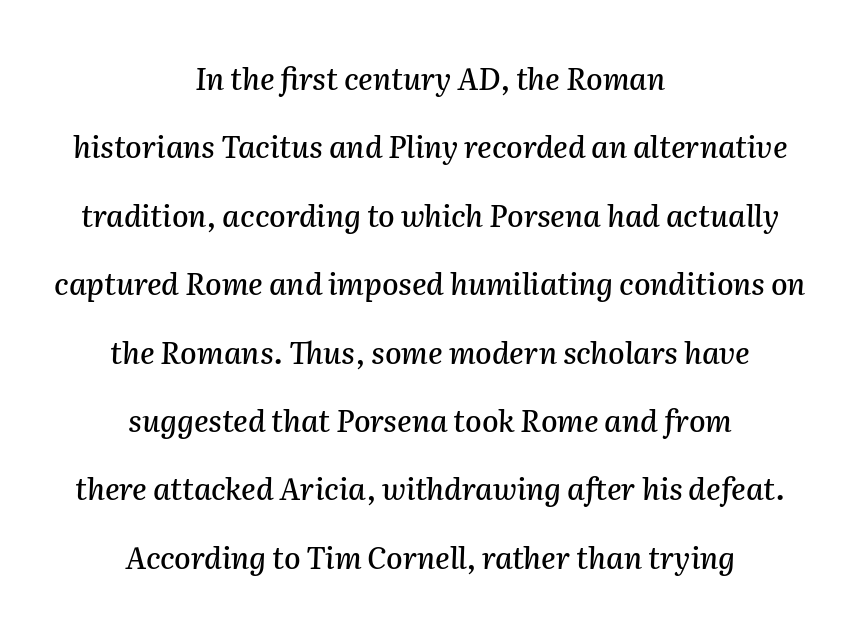
{"italic": "yes", "lean": "right", "slant_degrees": 2, "width": "normal", "stroke_contrast": "medium", "x_height": "medium", "monospaced": "no", "underline": "no", "align": "center", "line_spacing": "loose", "line_spacing_ratio": 2.28, "letter_spacing": "normal", "letter_spacing_em": 0.0, "glyph_px": 30}
